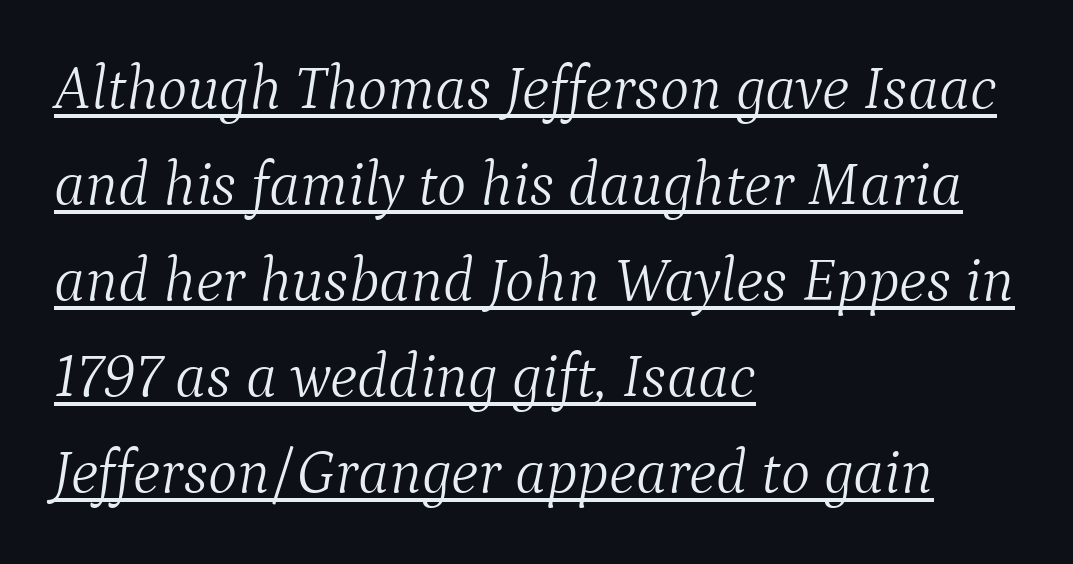
The image shows 62 px light serif type, italic (leaning right); set left-aligned, normal line spacing (1.55x), normal letter spacing, underlined; medium stroke contrast and a medium x-height.
